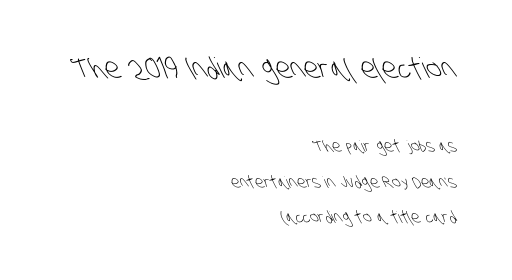
{"serif": "no", "bold": "no", "weight": "light", "width": "condensed", "stroke_contrast": "low", "x_height": "large", "monospaced": "no", "underline": "no", "align": "right", "line_spacing": "loose", "line_spacing_ratio": 2.21, "letter_spacing": "normal", "letter_spacing_em": 0.0, "larger_block": "first", "size_ratio": 1.75, "glyph_px": 28}
